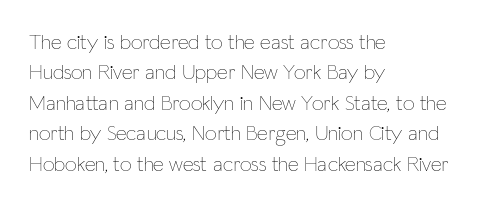
{"italic": "no", "bold": "no", "underline": "no", "align": "left", "line_spacing": "normal", "line_spacing_ratio": 1.45, "letter_spacing": "normal", "letter_spacing_em": 0.0, "glyph_px": 21}
